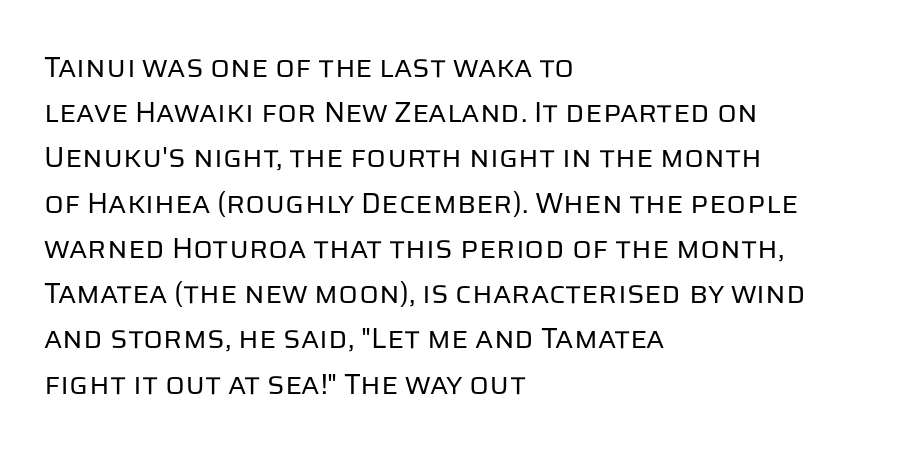
The image shows 29 px regular-weight sans-serif type, upright; set left-aligned, normal line spacing (1.56x), normal letter spacing, not underlined; low stroke contrast and a large x-height.
